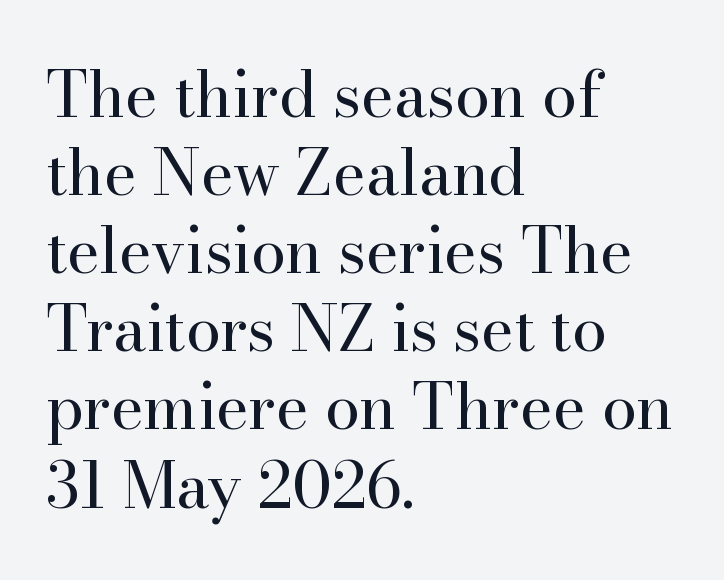
Q: Is the text bold? A: No.
Q: Is the text italic (slanted)? A: No, it is upright.
Q: Is the typeface a serif or a sans-serif typeface? A: Serif.
Q: Is the text underlined? A: No.
Q: How is the paragraph aligned? A: Left-aligned.
Q: Is the spacing between letters normal or unusually wide? A: Normal.
Q: Width (condensed, normal, or wide)? A: Normal.
Q: Stroke contrast? A: High.
Q: x-height? A: Small.
Q: Monospaced? A: No.
